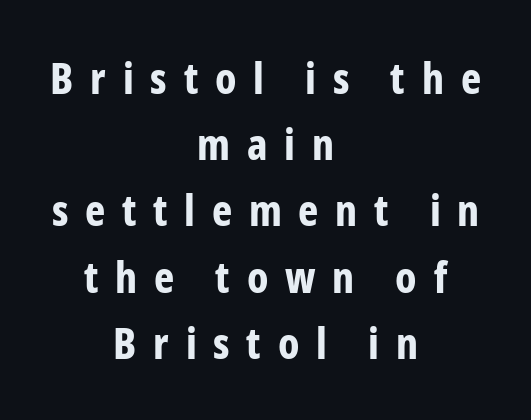
Q: Is the text bold? A: Yes.
Q: Is the text italic (slanted)? A: No, it is upright.
Q: Is the typeface a serif or a sans-serif typeface? A: Sans-serif.
Q: Is the text underlined? A: No.
Q: How is the paragraph aligned? A: Centered.
Q: Is the spacing between letters normal or unusually wide? A: Unusually wide.
Q: Is the spacing between lines tight, normal or loose? A: Normal.
Q: Width (condensed, normal, or wide)? A: Condensed.
Q: Stroke contrast? A: Low.
Q: x-height? A: Medium.
Q: Monospaced? A: No.
